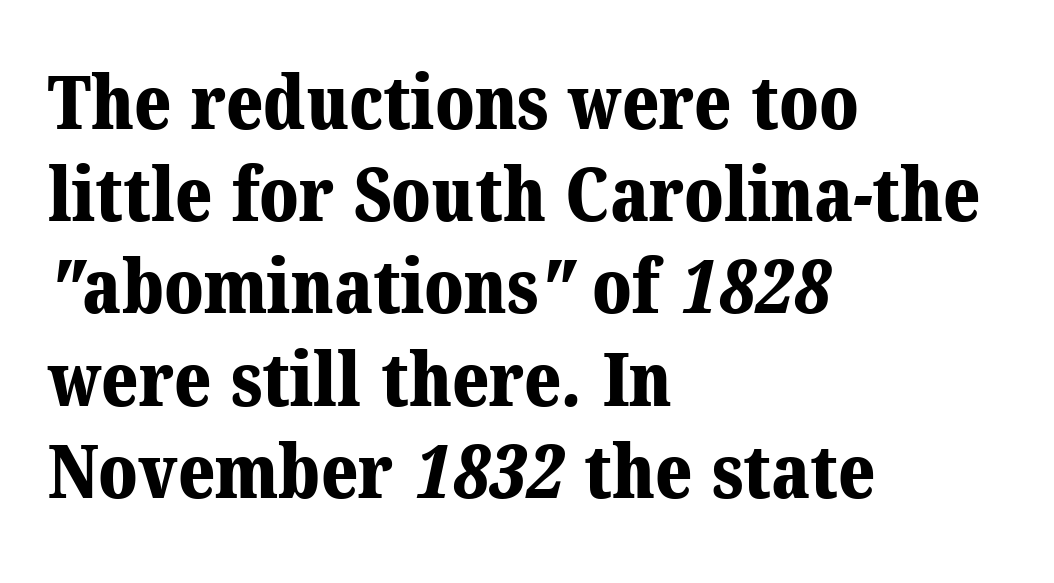
{"serif": "yes", "bold": "yes", "weight": "bold", "width": "normal", "stroke_contrast": "medium", "x_height": "medium", "monospaced": "no", "underline": "no", "align": "left", "line_spacing_ratio": 1.23, "letter_spacing": "normal", "letter_spacing_em": 0.0, "glyph_px": 75}
